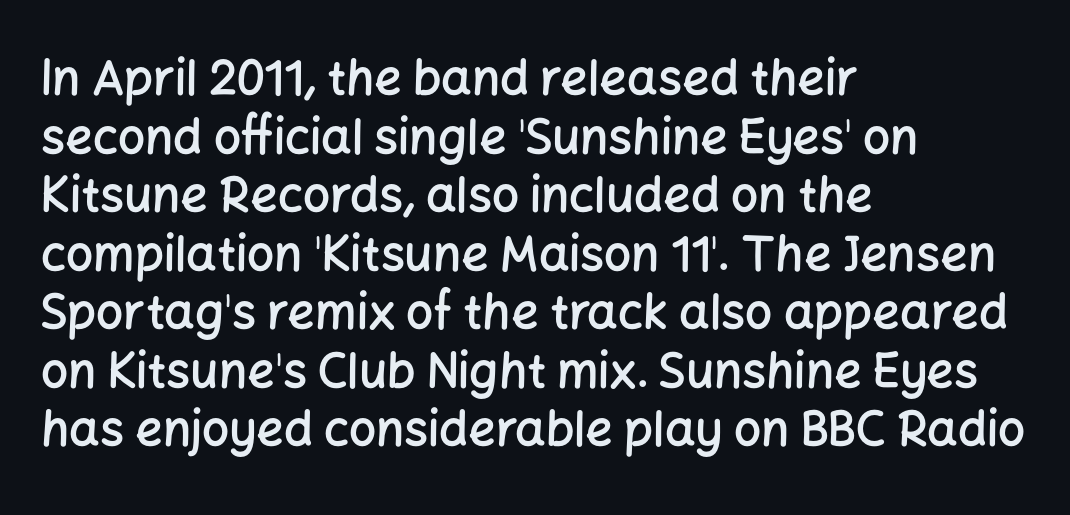
The glyphs in this specimen are sans serif. Standard letterfit; no display-style spreading of the glyphs. Is the type bold? Partly — it's a semibold, heavier than regular but not fully bold. A typesetter would call this proportional, since set widths differ per character. The letters stand straight up with perfectly vertical stems. Reading down the block, your eye returns to a fixed left position each line.
